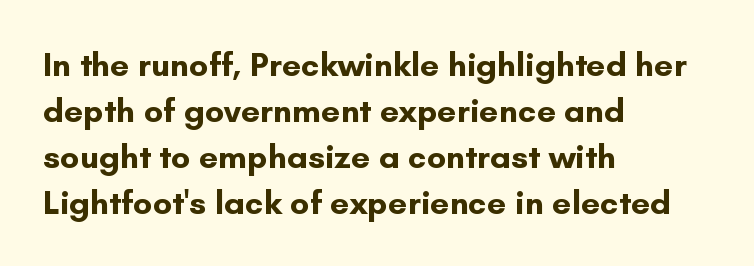
Type without underlining. The setting favours the left margin, as ordinary paragraphs usually do. The passage shown is emphatically bold. Is there much room between lines? A standard amount, neither cramped nor airy.
